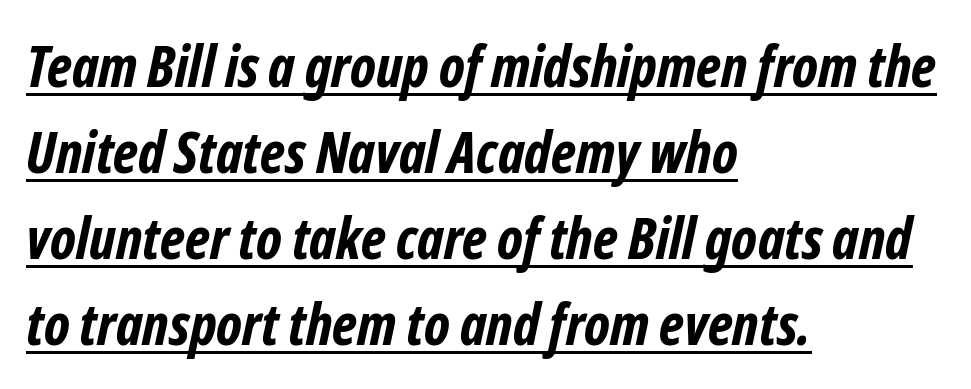
The image shows 57 px bold, condensed sans-serif type; set left-aligned, normal line spacing (1.51x), normal letter spacing, underlined; low stroke contrast and a medium x-height.
